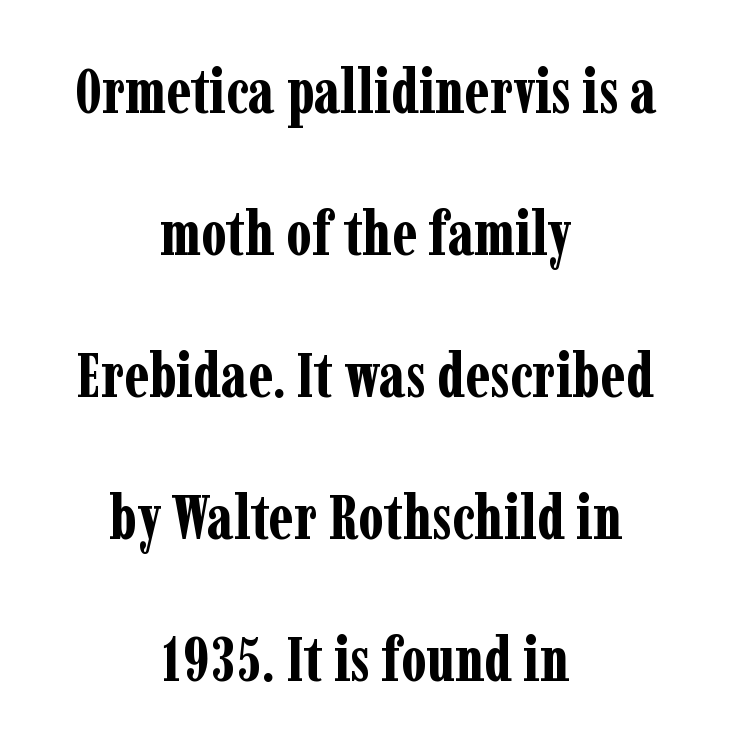
Loosely led — the rows are spread out. If you drew a line through each stem, it would be perfectly vertical. Little horizontal feet cap the strokes, marking this as serif type. Does the copy run flush right? No — it is centered line by line. The passage shown is not underscored anywhere.
